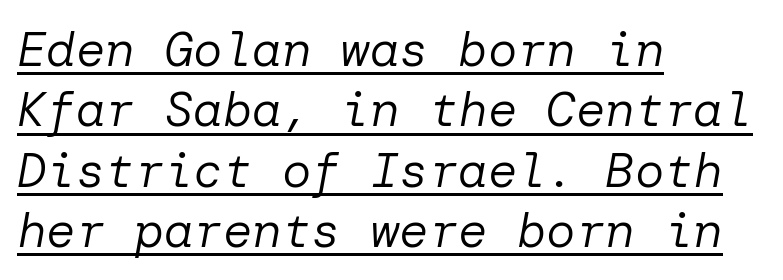
The image shows 49 px regular-weight type, italic (leaning right); set left-aligned, line spacing 1.23x, normal letter spacing, underlined; low stroke contrast and a medium x-height.
